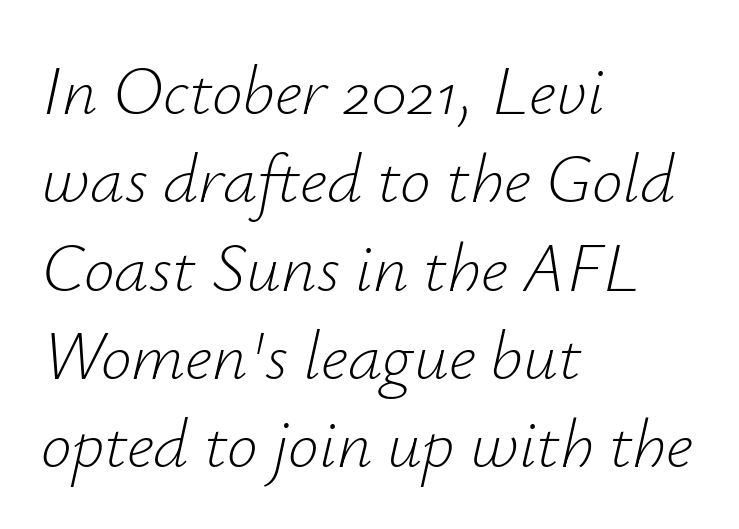
The image shows 69 px light type, italic (leaning right); set left-aligned, normal line spacing (1.28x), normal letter spacing, not underlined; low stroke contrast and a small x-height.
